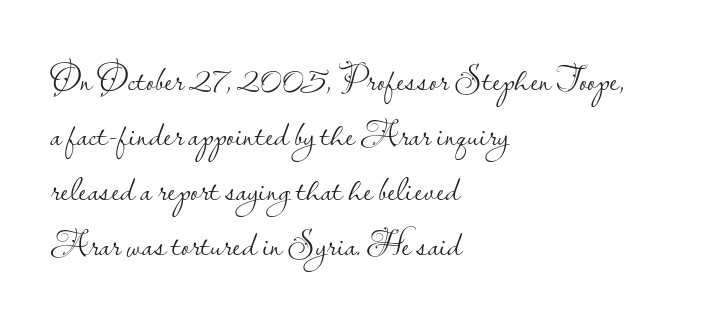
Q: Is the text bold? A: No.
Q: Is the text italic (slanted)? A: Yes.
Q: Is the typeface a serif or a sans-serif typeface? A: Sans-serif.
Q: Is the text underlined? A: No.
Q: How is the paragraph aligned? A: Left-aligned.
Q: Is the spacing between letters normal or unusually wide? A: Normal.
Q: Is the spacing between lines tight, normal or loose? A: Normal.
Q: Width (condensed, normal, or wide)? A: Normal.
Q: Stroke contrast? A: Low.
Q: x-height? A: Small.
Q: Monospaced? A: No.
